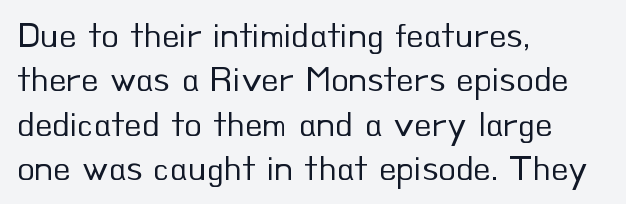
The font's upright variant was chosen for this text. Each row of text sits above clean, open space. The rag falls on the right side of this text block. Is this a sans? Yes — the strokes have no serifs.
